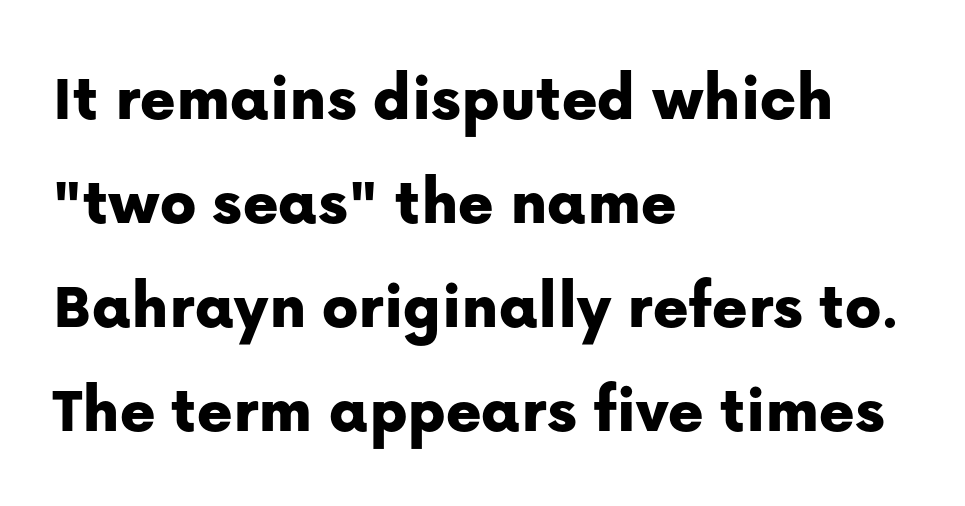
These lines are rendered in a variable-pitch font. Notice how descenders clear the ascenders below comfortably — that's standard leading. Check the space under the baseline: it is left empty. This is the regular roman posture of the typeface. Nobody touched the tracking dial on this one.
